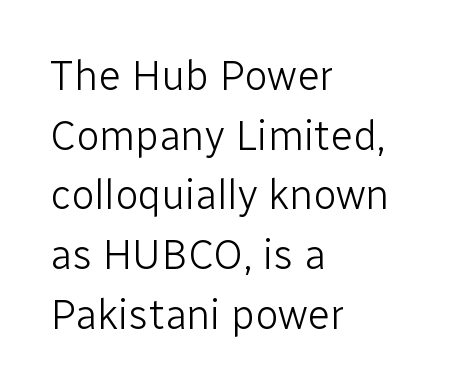
{"serif": "no", "italic": "no", "bold": "no", "weight": "light", "width": "normal", "stroke_contrast": "low", "x_height": "medium", "monospaced": "no", "underline": "no", "align": "left", "line_spacing": "normal", "line_spacing_ratio": 1.42, "letter_spacing": "normal", "letter_spacing_em": 0.0, "glyph_px": 42}
